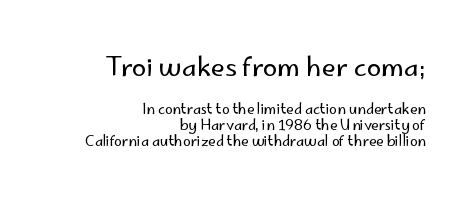
{"italic": "no", "bold": "no", "underline": "no", "align": "right", "line_spacing": "tight", "line_spacing_ratio": 1.15, "letter_spacing": "normal", "letter_spacing_em": 0.0, "larger_block": "first", "size_ratio": 1.86, "glyph_px": 26}
